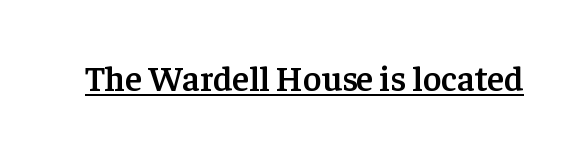
{"serif": "yes", "italic": "no", "bold": "semi", "weight": "semibold", "width": "normal", "stroke_contrast": "low", "x_height": "medium", "monospaced": "no", "underline": "yes", "letter_spacing": "normal", "letter_spacing_em": 0.0, "glyph_px": 35}
